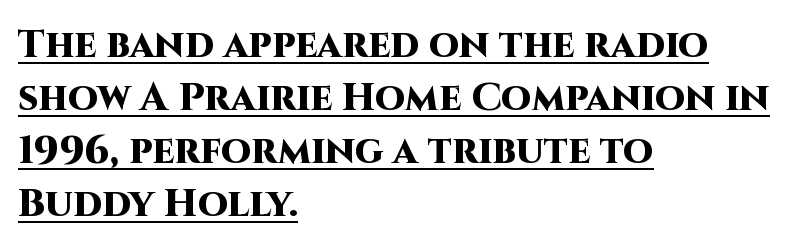
The image shows 39 px heavy sans-serif type, upright; set left-aligned, normal line spacing (1.36x), normal letter spacing, underlined; high stroke contrast and a large x-height.
